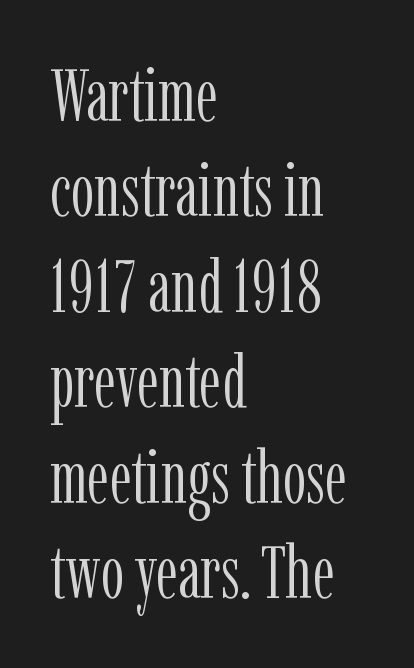
The image shows 74 px light, condensed serif type, upright; set left-aligned, normal line spacing (1.29x), normal letter spacing, not underlined; low stroke contrast and a medium x-height.
